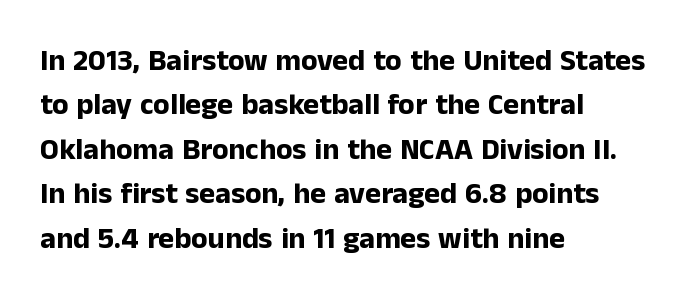
Q: Is the text bold? A: Yes.
Q: Is the text italic (slanted)? A: No, it is upright.
Q: Is the typeface a serif or a sans-serif typeface? A: Sans-serif.
Q: Is the text underlined? A: No.
Q: How is the paragraph aligned? A: Left-aligned.
Q: Is the spacing between letters normal or unusually wide? A: Normal.
Q: Is the spacing between lines tight, normal or loose? A: Normal.
Q: Width (condensed, normal, or wide)? A: Normal.
Q: Stroke contrast? A: Low.
Q: x-height? A: Medium.
Q: Monospaced? A: No.
